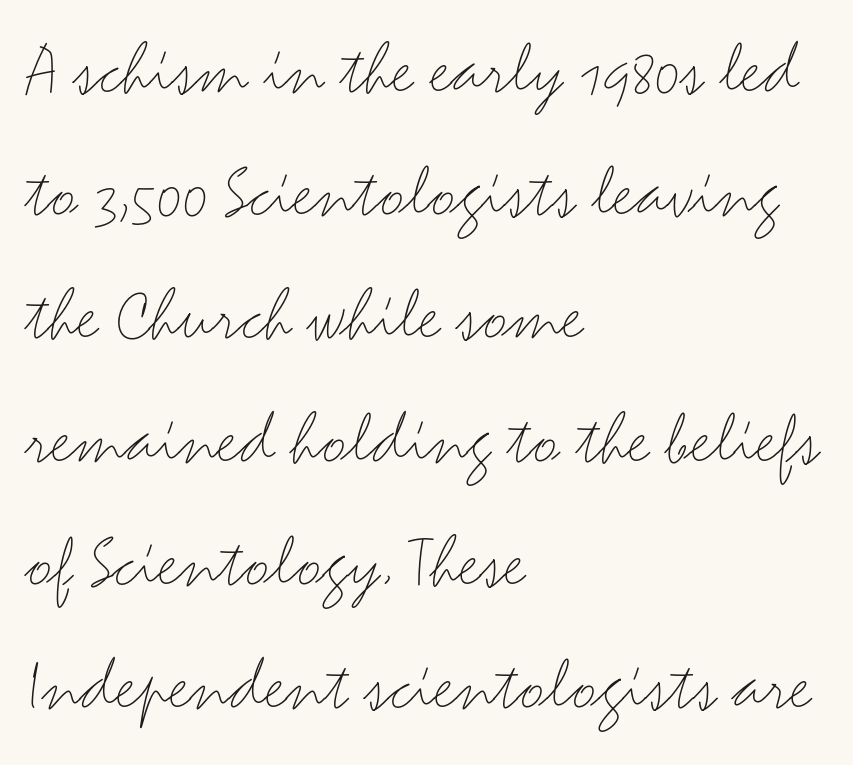
{"serif": "no", "bold": "no", "weight": "light", "width": "wide", "stroke_contrast": "medium", "x_height": "small", "monospaced": "no", "underline": "no", "align": "left", "line_spacing": "normal", "line_spacing_ratio": 1.6, "letter_spacing": "normal", "letter_spacing_em": 0.0, "glyph_px": 77}
